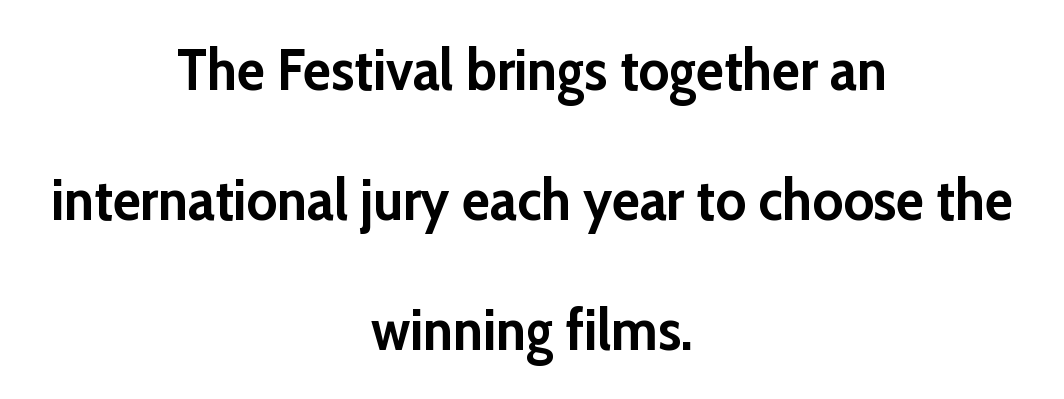
The image shows 58 px semibold sans-serif type, upright; set centered, loose line spacing (2.24x), normal letter spacing, not underlined; low stroke contrast and a medium x-height.
